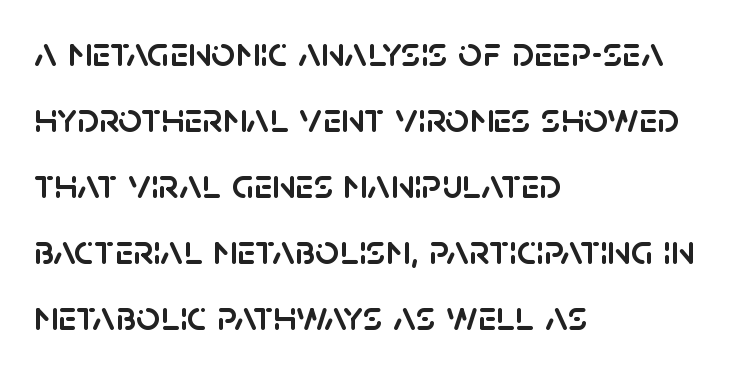
Q: Is the text italic (slanted)? A: No, it is upright.
Q: Is the typeface a serif or a sans-serif typeface? A: Sans-serif.
Q: Is the text underlined? A: No.
Q: How is the paragraph aligned? A: Left-aligned.
Q: Is the spacing between letters normal or unusually wide? A: Normal.
Q: Is the spacing between lines tight, normal or loose? A: Normal.
Q: Width (condensed, normal, or wide)? A: Normal.
Q: Stroke contrast? A: Low.
Q: x-height? A: Large.
Q: Monospaced? A: No.
